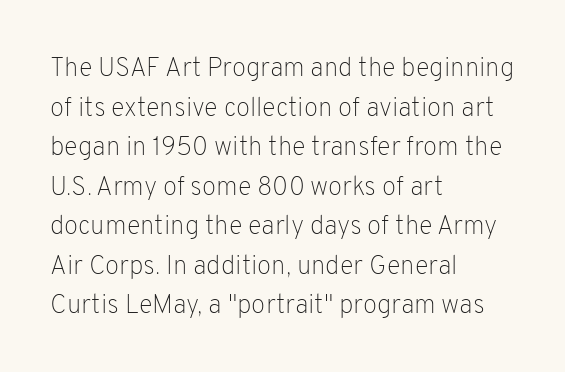
Q: Is the text bold? A: No.
Q: Is the text italic (slanted)? A: No, it is upright.
Q: Is the text underlined? A: No.
Q: How is the paragraph aligned? A: Left-aligned.
Q: Is the spacing between letters normal or unusually wide? A: Normal.
Q: Is the spacing between lines tight, normal or loose? A: Normal.
